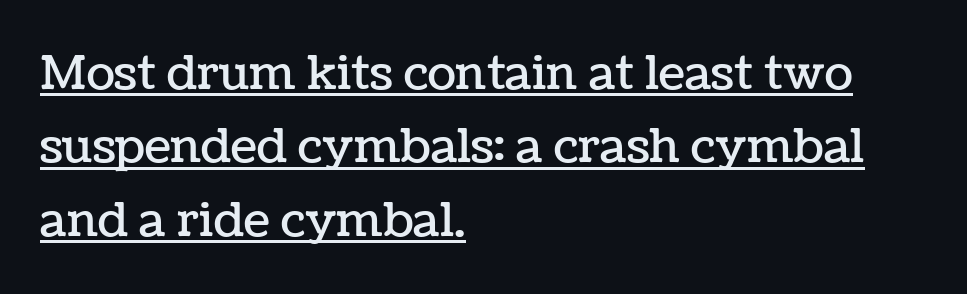
The image shows 47 px text type, upright; set left-aligned, normal line spacing (1.56x), normal letter spacing, underlined; low stroke contrast and a medium x-height.
